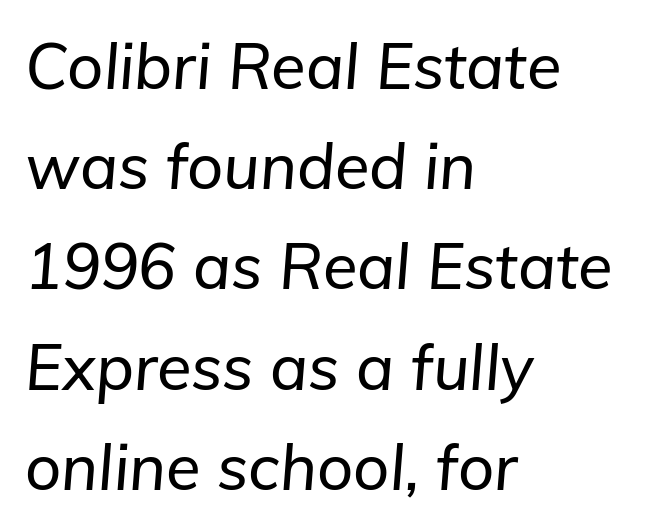
The image shows 63 px text type, italic (leaning right); set left-aligned, normal line spacing (1.59x), normal letter spacing, not underlined; low stroke contrast and a medium x-height.
